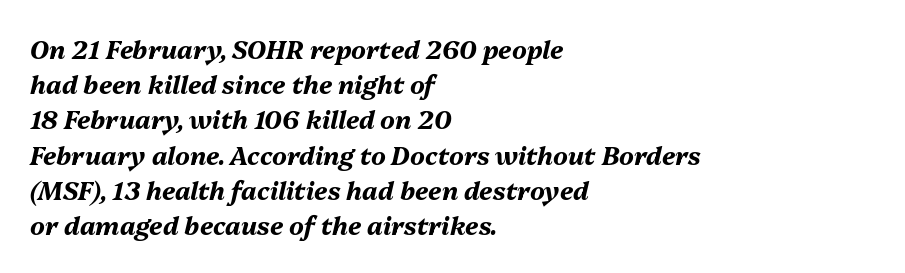
Q: Is the text bold? A: Yes.
Q: Is the text italic (slanted)? A: Yes, it leans right by about 13 degrees.
Q: Is the text underlined? A: No.
Q: How is the paragraph aligned? A: Left-aligned.
Q: Is the spacing between letters normal or unusually wide? A: Normal.
Q: Is the spacing between lines tight, normal or loose? A: Normal.
